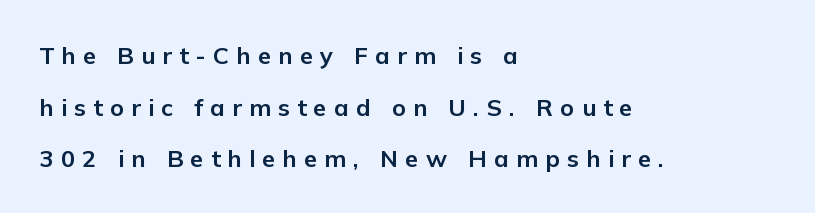
Q: Is the text bold? A: Yes.
Q: Is the text italic (slanted)? A: No, it is upright.
Q: Is the text underlined? A: No.
Q: How is the paragraph aligned? A: Left-aligned.
Q: Is the spacing between letters normal or unusually wide? A: Unusually wide.
Q: Is the spacing between lines tight, normal or loose? A: Loose.
